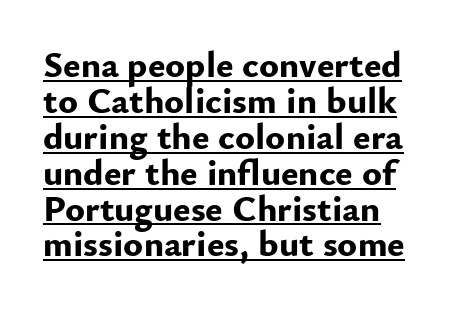
The face used here has the dense, thick strokes of a bold. Do the letters lean? They stand straight. The paragraph has a hard left edge and a soft right edge. Each word holds together tightly as a unit, with standard inter-letter gaps.
